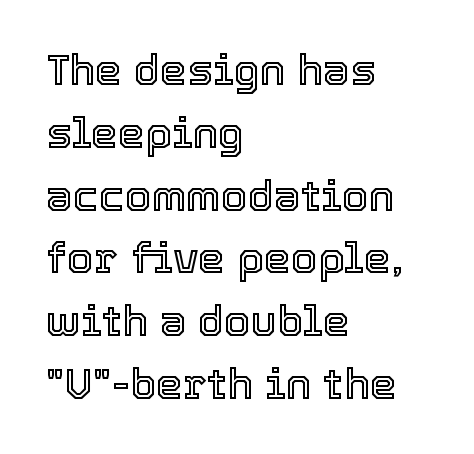
Q: Is the text italic (slanted)? A: No, it is upright.
Q: Is the text underlined? A: No.
Q: How is the paragraph aligned? A: Left-aligned.
Q: Is the spacing between letters normal or unusually wide? A: Normal.
Q: Is the spacing between lines tight, normal or loose? A: Normal.
Q: Width (condensed, normal, or wide)? A: Normal.
Q: x-height? A: Medium.
Q: Monospaced? A: No.
